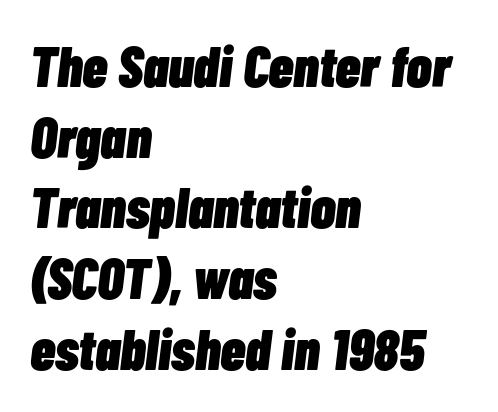
{"italic": "yes", "lean": "right", "slant_degrees": 7, "bold": "yes", "weight": "heavy", "width": "condensed", "stroke_contrast": "low", "x_height": "medium", "monospaced": "no", "underline": "no", "align": "left", "line_spacing_ratio": 1.24, "letter_spacing": "normal", "letter_spacing_em": 0.0, "glyph_px": 57}
